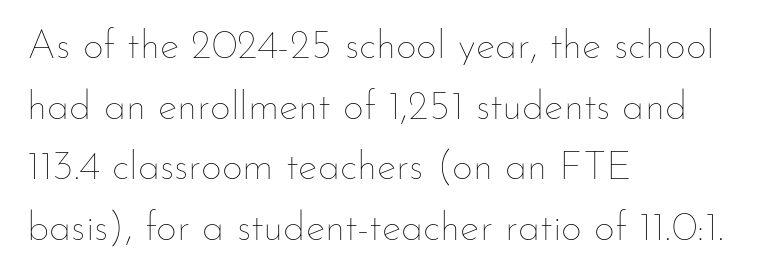
The image shows 41 px thin type, upright; set left-aligned, normal line spacing (1.48x), normal letter spacing, not underlined; low stroke contrast and a small x-height.
